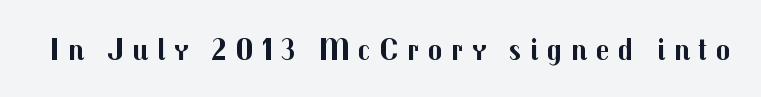
The image shows 30 px bold sans-serif type, upright; set unusually wide letter spacing (+0.29 em), not underlined; medium stroke contrast and a medium x-height.
